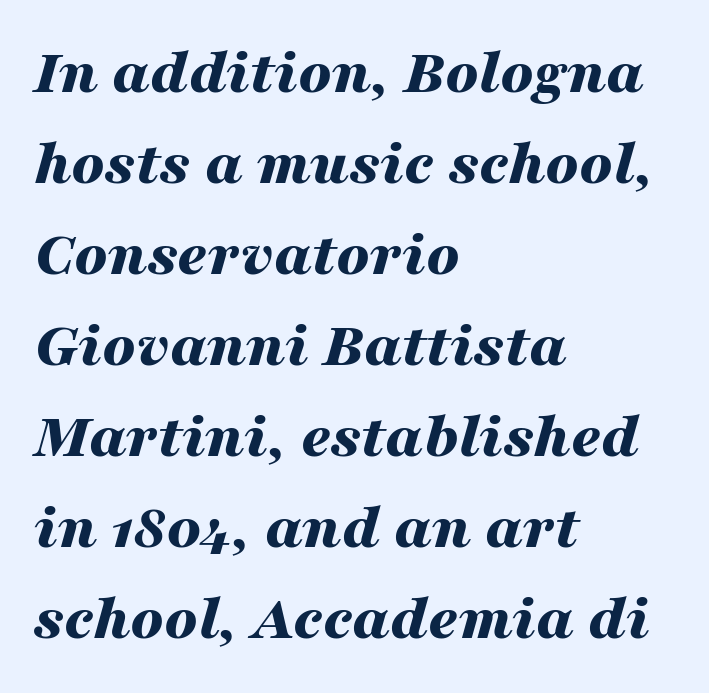
{"italic": "yes", "lean": "right", "slant_degrees": 16, "bold": "yes", "weight": "bold", "width": "wide", "stroke_contrast": "medium", "x_height": "medium", "monospaced": "no", "underline": "no", "align": "left", "line_spacing": "normal", "line_spacing_ratio": 1.4, "letter_spacing": "normal", "letter_spacing_em": 0.0, "glyph_px": 65}
